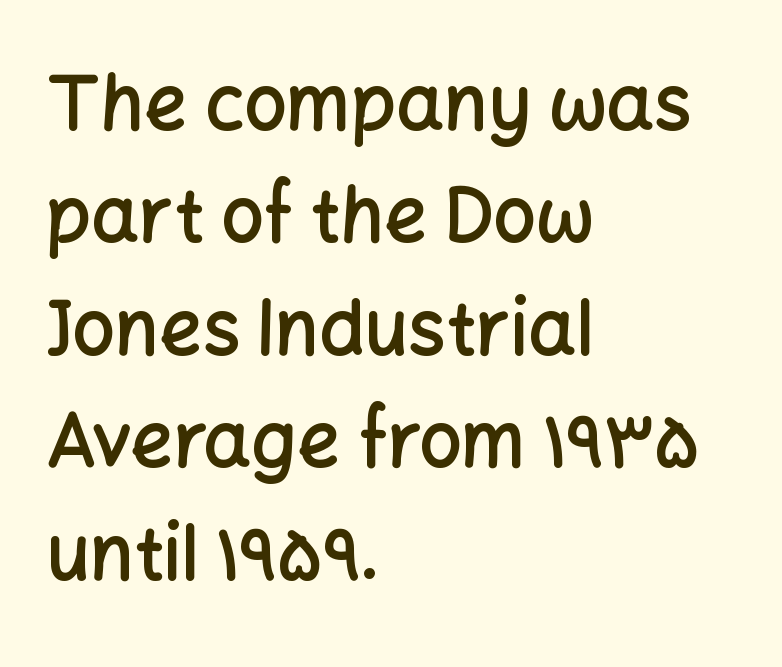
{"serif": "no", "italic": "no", "bold": "semi", "weight": "semibold", "width": "normal", "stroke_contrast": "low", "x_height": "medium", "monospaced": "no", "underline": "no", "align": "left", "line_spacing": "normal", "line_spacing_ratio": 1.5, "letter_spacing": "normal", "letter_spacing_em": 0.0, "glyph_px": 75}
